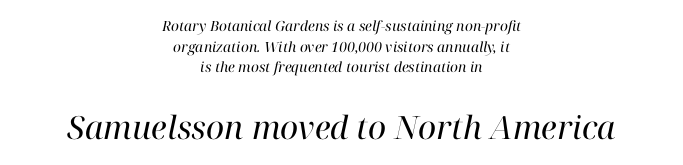
The image shows 32 px regular-weight serif type, italic (leaning right); set centered, normal line spacing (1.48x), normal letter spacing, not underlined; the second (bottom) block is 2.29x larger; high stroke contrast and a medium x-height.
